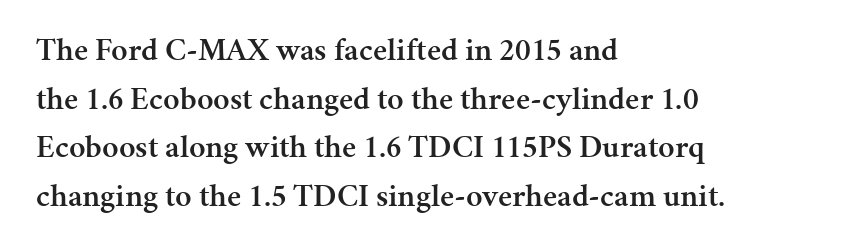
{"serif": "yes", "italic": "no", "bold": "semi", "weight": "semibold", "width": "normal", "stroke_contrast": "medium", "x_height": "medium", "monospaced": "no", "underline": "no", "align": "left", "line_spacing": "normal", "line_spacing_ratio": 1.52, "letter_spacing": "normal", "letter_spacing_em": 0.0, "glyph_px": 32}
